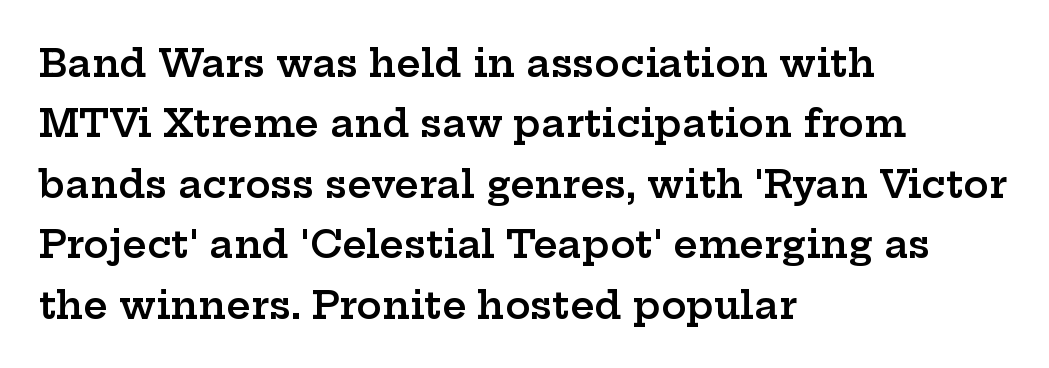
Tracking value appears to be zero — textbook default spacing. Interline gaps are of average width in this sample. The passage shown is typed in a proportional face where columns would drift. Examine the stroke ends and you'll spot serifs. Ordinary non-slanted type is in use. This is the in-between weight designers call semibold or demi.
